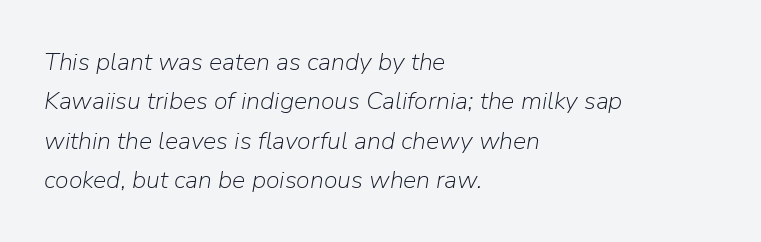
The passage shown is not bold in any degree. Between one letter and the next there's only the usual sliver of space. One-word summary of the alignment: left. These lines sit exactly where default settings would place them. Underlining? Definitely not there.
